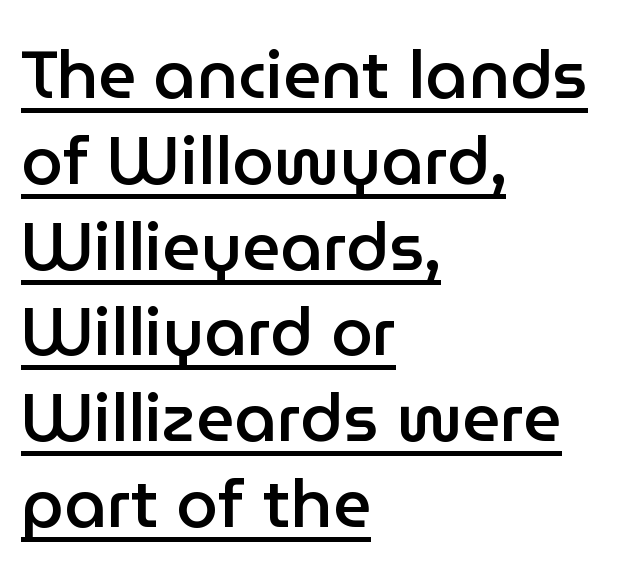
Each glyph is drawn with semibold strokes, heavier than normal yet not fully bold. The typography opts for an upright posture over an oblique one. The compositor pushed each line to the left boundary. Observe the ordinary spacing: letters are neighbours, not strangers. This rendering employs a face without finishing strokes, i.e., a sans-serif.
